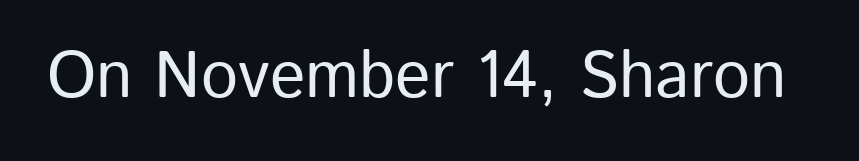
The image shows 66 px sans-serif type, upright; set normal letter spacing, not underlined; low stroke contrast and a medium x-height.
